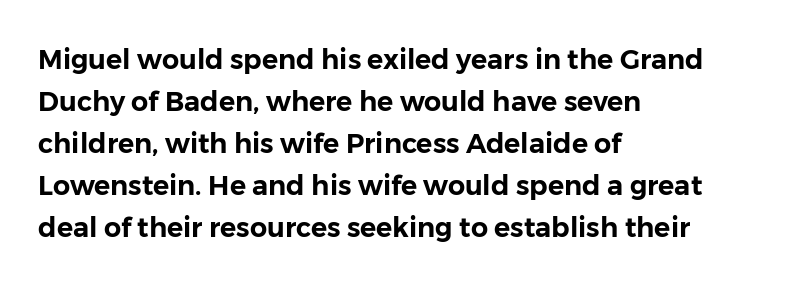
The image shows 27 px text type, upright; set left-aligned, normal line spacing (1.56x), normal letter spacing, not underlined.
